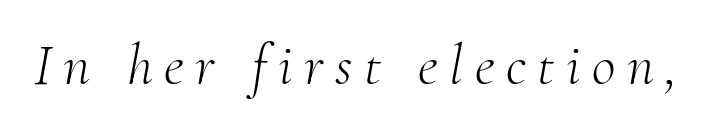
Look at the tracking — it's clearly loosened, letters drifting apart. Does the type have serifs? Yes, each stem ends in a small foot. Character widths vary here, with narrow letters taking less room than wide ones. Anything drawn beneath the words? Only blank space. Stem width sits at or under what a default text font uses. This sample uses an oblique cut, with every glyph tilted off the vertical.
